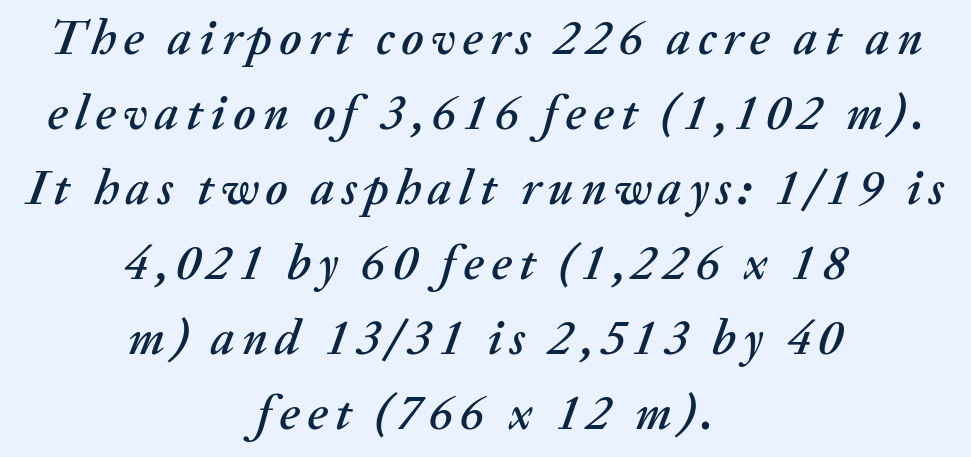
Q: Is the text italic (slanted)? A: Yes, it leans right by about 20 degrees.
Q: Is the text underlined? A: No.
Q: How is the paragraph aligned? A: Centered.
Q: Is the spacing between lines tight, normal or loose? A: Normal.
Q: Width (condensed, normal, or wide)? A: Normal.
Q: Stroke contrast? A: Medium.
Q: x-height? A: Medium.
Q: Monospaced? A: No.
